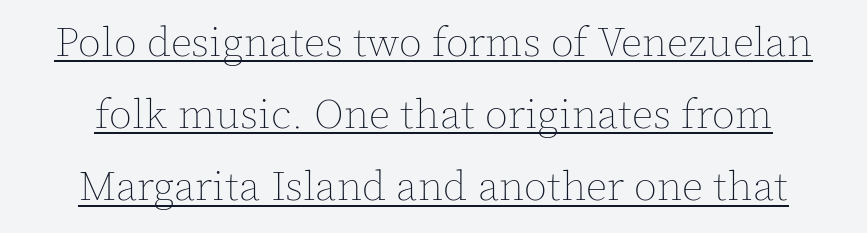
{"italic": "no", "bold": "no", "weight": "thin", "width": "normal", "x_height": "medium", "monospaced": "no", "underline": "yes", "line_spacing_ratio": 1.72, "letter_spacing": "normal", "letter_spacing_em": 0.0, "glyph_px": 42}
